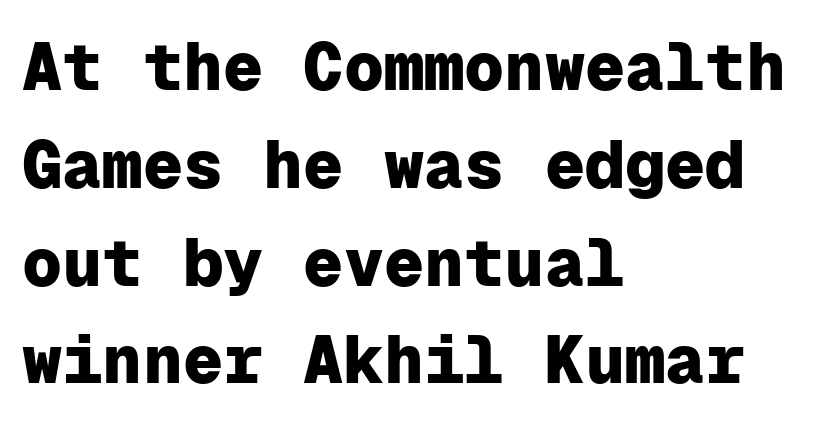
Q: Is the text bold? A: Yes.
Q: Is the text italic (slanted)? A: No, it is upright.
Q: Is the typeface a serif or a sans-serif typeface? A: Sans-serif.
Q: Is the text underlined? A: No.
Q: How is the paragraph aligned? A: Left-aligned.
Q: Is the spacing between letters normal or unusually wide? A: Normal.
Q: Is the spacing between lines tight, normal or loose? A: Normal.
Q: Width (condensed, normal, or wide)? A: Normal.
Q: Stroke contrast? A: Low.
Q: x-height? A: Medium.
Q: Monospaced? A: Yes.
